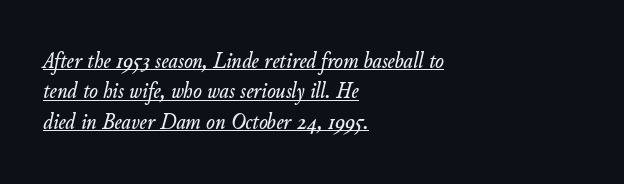
{"italic": "yes", "lean": "right", "slant_degrees": 11, "underline": "yes", "align": "left", "line_spacing": "normal", "line_spacing_ratio": 1.32, "letter_spacing": "normal", "letter_spacing_em": 0.0, "glyph_px": 23}
